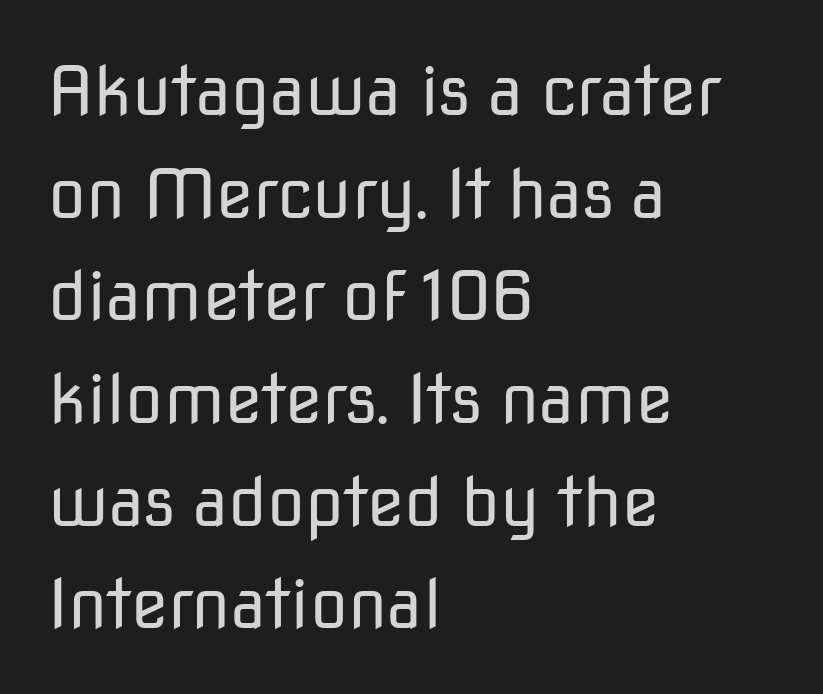
The zone under the glyphs is completely vacant. The rows are spaced the way most documents space them. The type sits square on the baseline with zero lean. The paragraph shown leans on its left margin.
